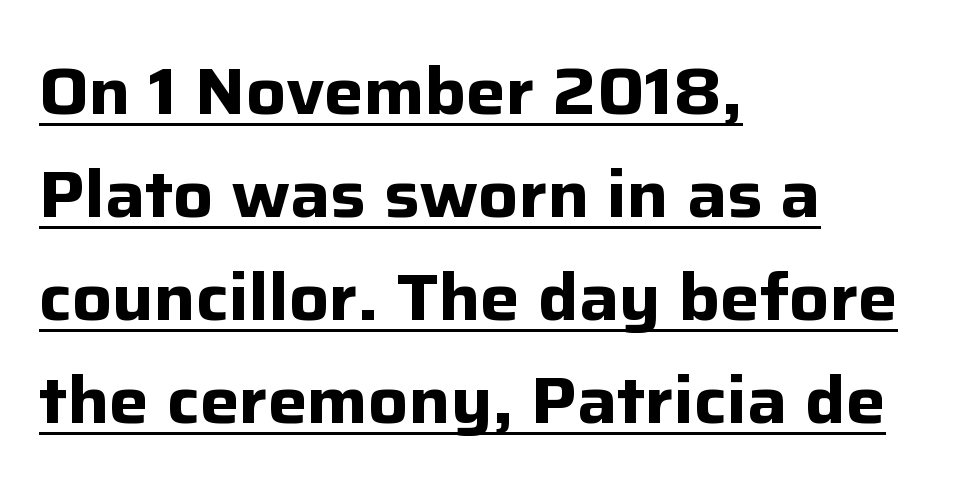
{"serif": "no", "italic": "no", "bold": "yes", "weight": "bold", "width": "normal", "stroke_contrast": "low", "x_height": "medium", "monospaced": "no", "underline": "yes", "align": "left", "line_spacing": "normal", "line_spacing_ratio": 1.56, "letter_spacing": "normal", "letter_spacing_em": 0.0, "glyph_px": 66}
